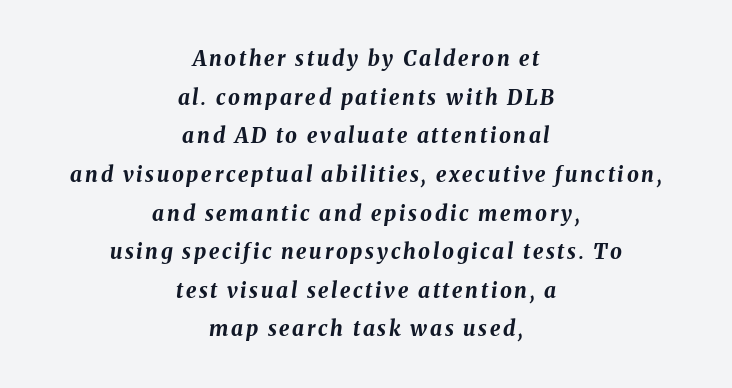
The image shows 21 px bold type, italic (leaning right); set centered, line spacing 1.84x, not underlined.
